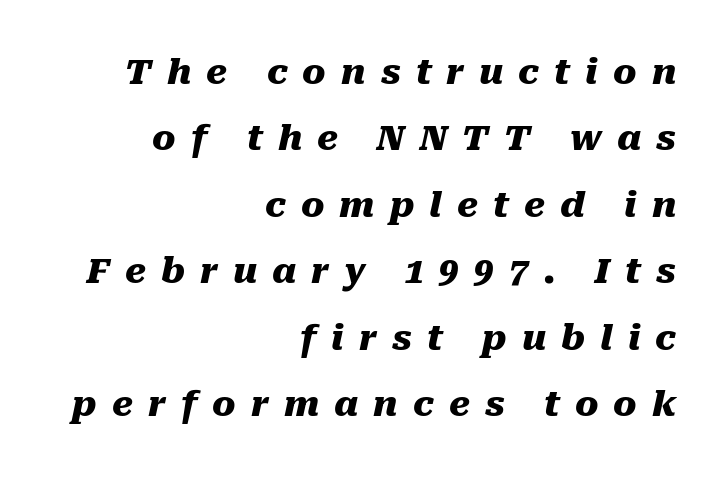
Q: Is the text bold? A: Yes.
Q: Is the text italic (slanted)? A: Yes, it leans right by about 10 degrees.
Q: Is the text underlined? A: No.
Q: How is the paragraph aligned? A: Right-aligned.
Q: Is the spacing between letters normal or unusually wide? A: Unusually wide.
Q: Is the spacing between lines tight, normal or loose? A: Loose.
Q: Width (condensed, normal, or wide)? A: Normal.
Q: Stroke contrast? A: Medium.
Q: x-height? A: Medium.
Q: Monospaced? A: No.
